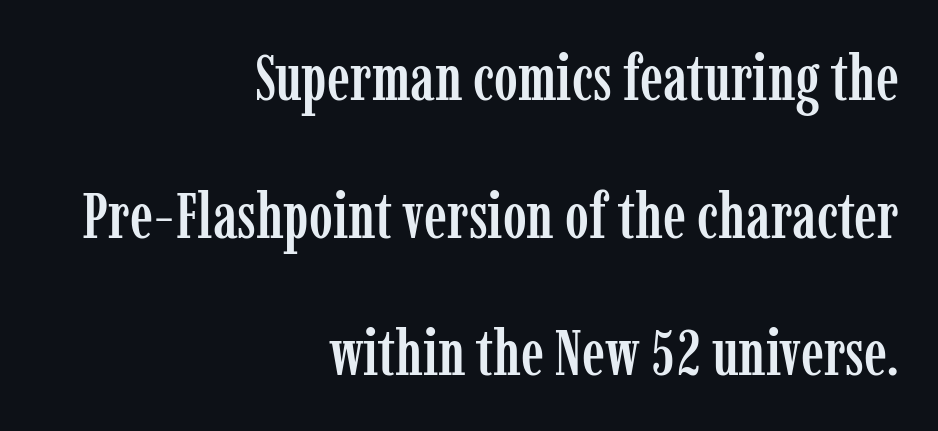
{"serif": "yes", "italic": "no", "width": "condensed", "stroke_contrast": "low", "x_height": "medium", "monospaced": "no", "underline": "no", "align": "right", "line_spacing": "loose", "line_spacing_ratio": 2.15, "letter_spacing": "normal", "letter_spacing_em": 0.0, "glyph_px": 64}
